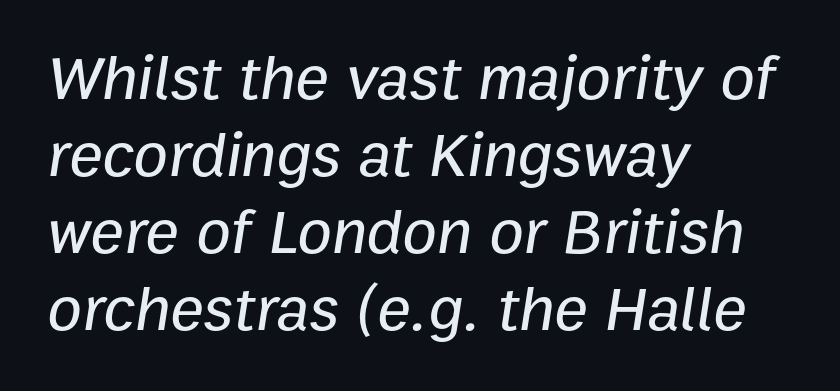
{"italic": "yes", "lean": "right", "slant_degrees": 9, "width": "normal", "stroke_contrast": "low", "x_height": "medium", "monospaced": "no", "underline": "no", "align": "left", "line_spacing_ratio": 1.22, "letter_spacing": "normal", "letter_spacing_em": 0.0, "glyph_px": 63}
